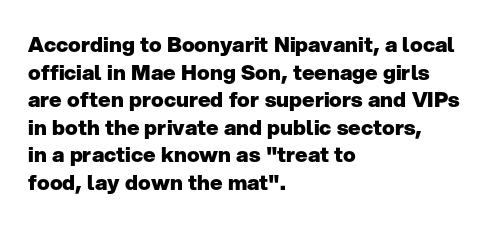
The image shows 21 px bold type, upright; set left-aligned, normal line spacing (1.31x), normal letter spacing, not underlined.
